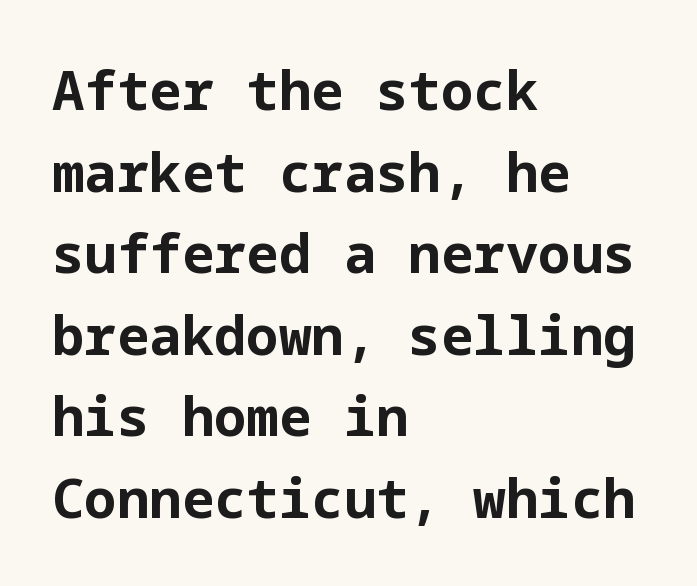
{"serif": "no", "italic": "no", "bold": "yes", "weight": "bold", "width": "normal", "stroke_contrast": "low", "x_height": "medium", "underline": "no", "align": "left", "line_spacing": "normal", "line_spacing_ratio": 1.51, "letter_spacing": "normal", "letter_spacing_em": 0.0, "glyph_px": 54}
